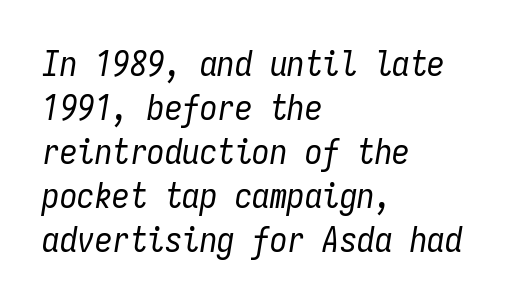
Q: Is the text bold? A: No.
Q: Is the text italic (slanted)? A: Yes, it leans right by about 9 degrees.
Q: Is the text underlined? A: No.
Q: How is the paragraph aligned? A: Left-aligned.
Q: Is the spacing between letters normal or unusually wide? A: Normal.
Q: Is the spacing between lines tight, normal or loose? A: Normal.
Q: Width (condensed, normal, or wide)? A: Condensed.
Q: Stroke contrast? A: Low.
Q: x-height? A: Medium.
Q: Monospaced? A: Yes.
